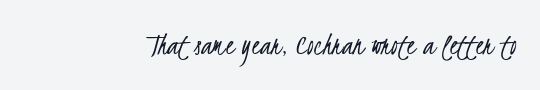
Q: Is the text bold? A: No.
Q: Is the typeface a serif or a sans-serif typeface? A: Sans-serif.
Q: Is the text underlined? A: No.
Q: How is the paragraph aligned? A: Right-aligned.
Q: Is the spacing between letters normal or unusually wide? A: Normal.
Q: Width (condensed, normal, or wide)? A: Condensed.
Q: Stroke contrast? A: Low.
Q: x-height? A: Small.
Q: Monospaced? A: No.
